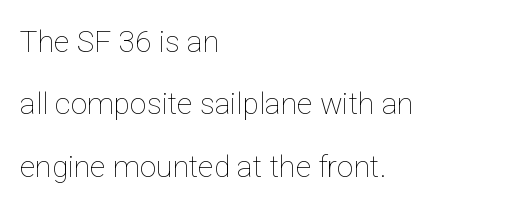
Q: Is the text bold? A: No.
Q: Is the text italic (slanted)? A: No, it is upright.
Q: Is the text underlined? A: No.
Q: How is the paragraph aligned? A: Left-aligned.
Q: Is the spacing between letters normal or unusually wide? A: Normal.
Q: Is the spacing between lines tight, normal or loose? A: Loose.
Q: Width (condensed, normal, or wide)? A: Normal.
Q: Stroke contrast? A: Low.
Q: x-height? A: Medium.
Q: Monospaced? A: No.
